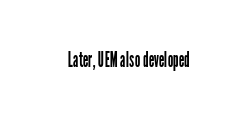
The space directly below the letters is spotless. Quick note: not italic, upright. The line texture is even and compact thanks to regular tracking. These glyphs show unthickened strokes, regular width or finer.
